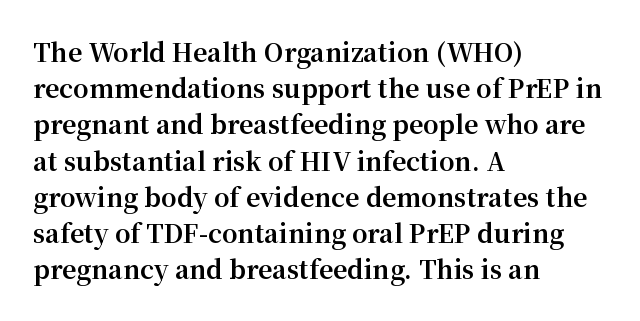
Q: Is the text bold? A: Yes.
Q: Is the text italic (slanted)? A: No, it is upright.
Q: Is the text underlined? A: No.
Q: How is the paragraph aligned? A: Left-aligned.
Q: Is the spacing between letters normal or unusually wide? A: Normal.
Q: Is the spacing between lines tight, normal or loose? A: Normal.
